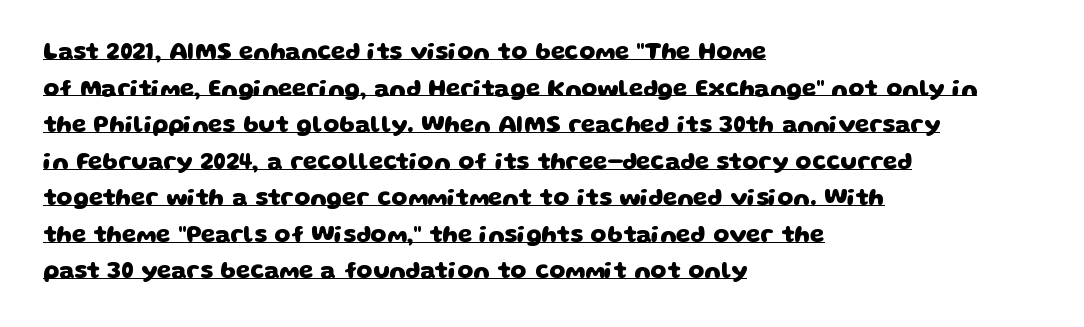
{"bold": "yes", "underline": "yes", "align": "left", "line_spacing": "normal", "line_spacing_ratio": 1.59, "letter_spacing": "normal", "letter_spacing_em": 0.0, "glyph_px": 23}
